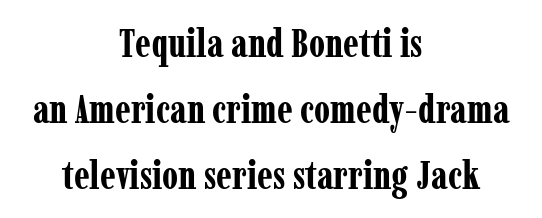
{"serif": "yes", "italic": "no", "bold": "yes", "weight": "bold", "width": "condensed", "stroke_contrast": "low", "x_height": "medium", "monospaced": "no", "underline": "no", "align": "center", "line_spacing": "normal", "line_spacing_ratio": 1.69, "letter_spacing": "normal", "letter_spacing_em": 0.0, "glyph_px": 39}
